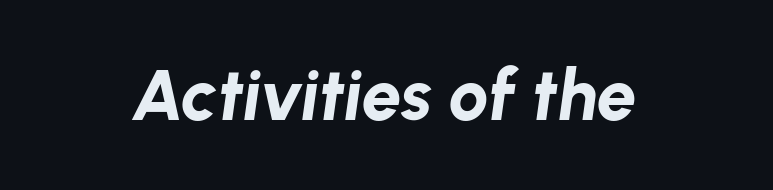
{"italic": "yes", "lean": "right", "slant_degrees": 8, "bold": "yes", "weight": "bold", "width": "normal", "stroke_contrast": "low", "x_height": "medium", "monospaced": "no", "underline": "no", "letter_spacing": "normal", "letter_spacing_em": 0.0, "glyph_px": 71}
